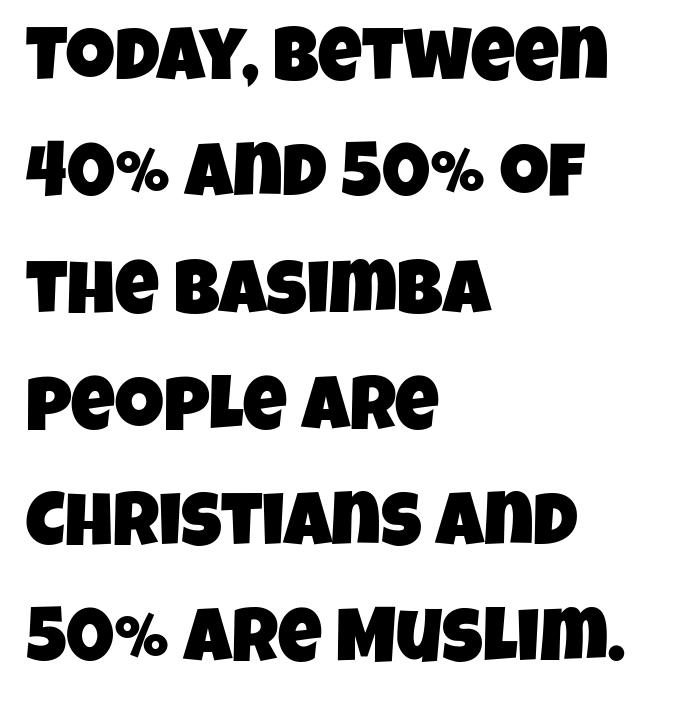
Q: Is the typeface a serif or a sans-serif typeface? A: Sans-serif.
Q: Is the text underlined? A: No.
Q: How is the paragraph aligned? A: Left-aligned.
Q: Is the spacing between letters normal or unusually wide? A: Normal.
Q: Is the spacing between lines tight, normal or loose? A: Normal.
Q: Width (condensed, normal, or wide)? A: Condensed.
Q: Stroke contrast? A: Low.
Q: x-height? A: Large.
Q: Monospaced? A: No.
